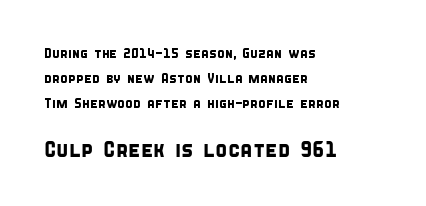
{"underline": "no", "align": "left", "line_spacing_ratio": 1.77, "letter_spacing": "normal", "letter_spacing_em": 0.0, "larger_block": "second", "size_ratio": 1.57, "glyph_px": 22}
